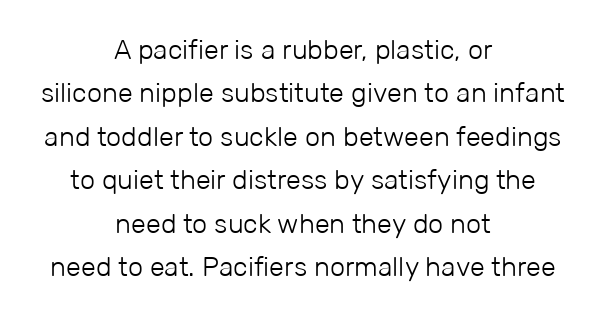
The space between consecutive lines is moderate. Is the stroke heavy? The answer is a plain regular-or-lighter. No italicization has been applied; the sample stays upright. Short and long lines alike share a common midpoint. The rendering keeps characters at their native spacing.
